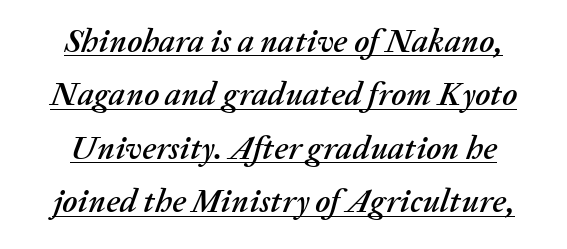
Q: Is the text italic (slanted)? A: Yes, it leans right by about 20 degrees.
Q: Is the text underlined? A: Yes.
Q: Is the spacing between letters normal or unusually wide? A: Normal.
Q: Is the spacing between lines tight, normal or loose? A: Normal.
Q: Width (condensed, normal, or wide)? A: Normal.
Q: Stroke contrast? A: Medium.
Q: x-height? A: Medium.
Q: Monospaced? A: No.
